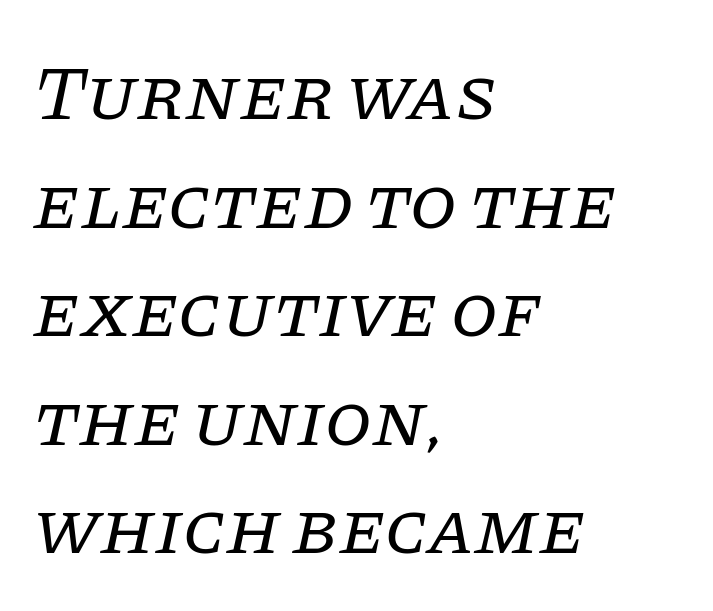
{"serif": "yes", "italic": "yes", "lean": "right", "slant_degrees": 11, "bold": "no", "weight": "regular", "width": "normal", "stroke_contrast": "low", "x_height": "large", "monospaced": "no", "underline": "no", "align": "left", "line_spacing": "normal", "line_spacing_ratio": 1.41, "letter_spacing": "normal", "letter_spacing_em": 0.0, "glyph_px": 77}
